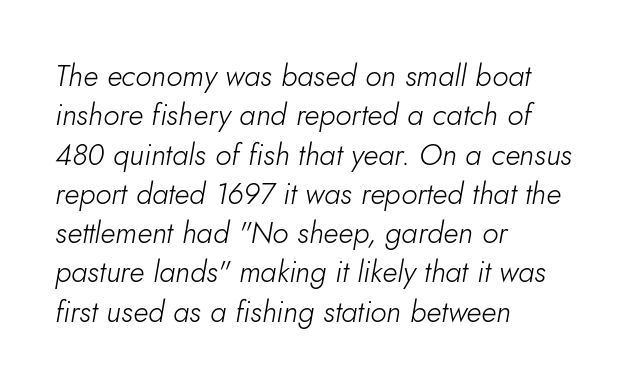
Q: Is the text bold? A: No.
Q: Is the text italic (slanted)? A: Yes, it leans right by about 10 degrees.
Q: Is the text underlined? A: No.
Q: How is the paragraph aligned? A: Left-aligned.
Q: Is the spacing between letters normal or unusually wide? A: Normal.
Q: Is the spacing between lines tight, normal or loose? A: Normal.
Q: Width (condensed, normal, or wide)? A: Normal.
Q: Stroke contrast? A: Low.
Q: x-height? A: Small.
Q: Monospaced? A: No.
